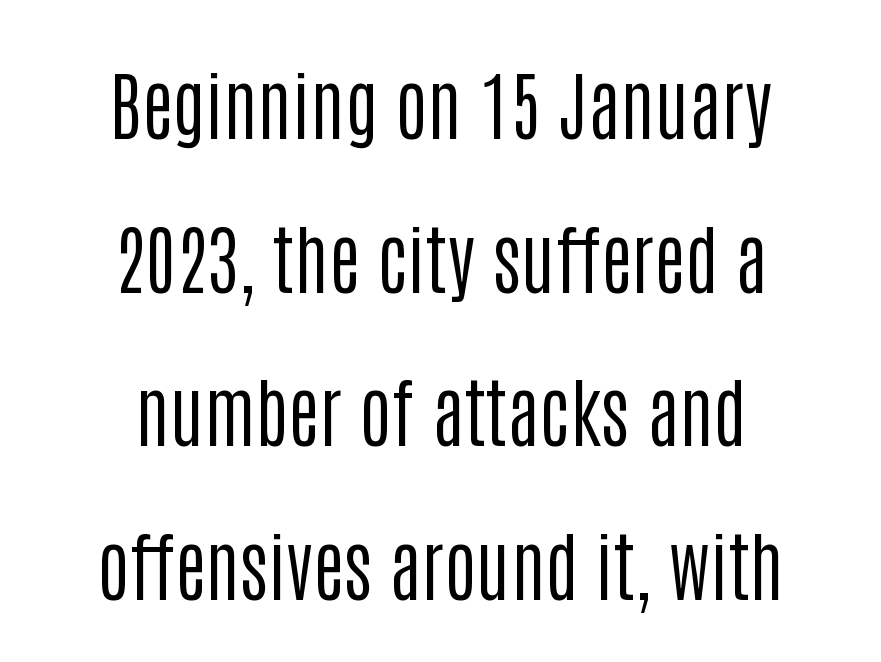
{"serif": "no", "italic": "no", "bold": "no", "weight": "regular", "width": "condensed", "stroke_contrast": "low", "x_height": "large", "monospaced": "no", "underline": "no", "align": "center", "line_spacing": "loose", "line_spacing_ratio": 2.02, "letter_spacing": "normal", "letter_spacing_em": 0.0, "glyph_px": 76}
